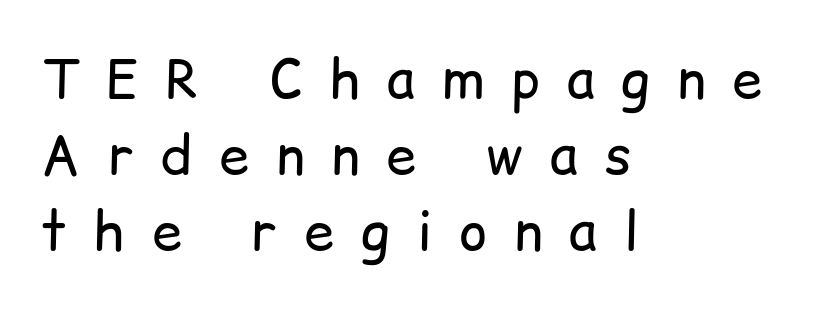
Successive baselines arrive at the customary interval. Character widths vary here, with narrow letters taking less room than wide ones. Each row of text sits above clean, open space. These glyphs show unthickened strokes, regular width or finer. Posture: vertical.
